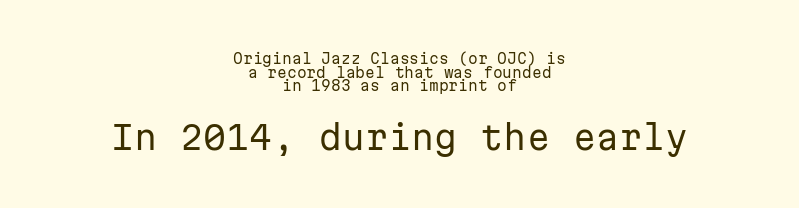
The setting favours the middle, as headings and verse often do. In terms of letterspacing, this is plain default setting. The axis of the letterforms is exactly vertical. This sample has the even, mechanical cadence of fixed-width lettering.
